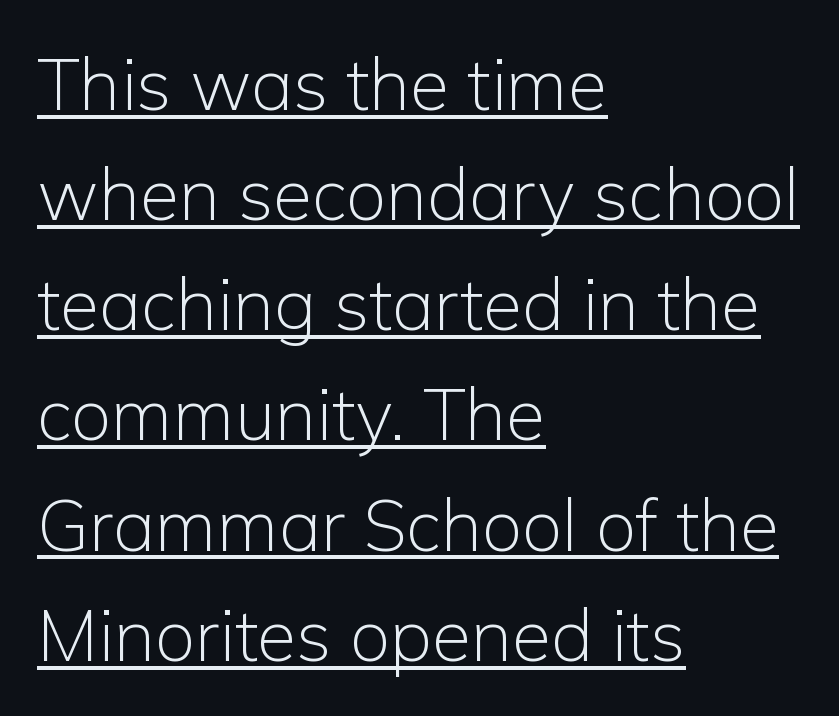
{"serif": "no", "italic": "no", "bold": "no", "weight": "light", "width": "normal", "stroke_contrast": "low", "x_height": "medium", "monospaced": "no", "underline": "yes", "align": "left", "line_spacing": "normal", "line_spacing_ratio": 1.53, "letter_spacing": "normal", "letter_spacing_em": 0.0, "glyph_px": 72}
